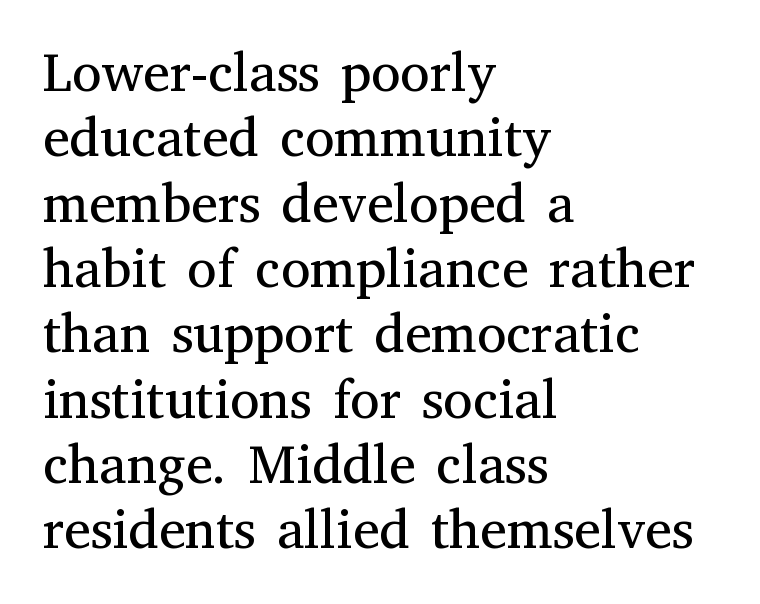
{"serif": "yes", "italic": "no", "bold": "no", "weight": "regular", "width": "normal", "stroke_contrast": "medium", "x_height": "medium", "monospaced": "no", "underline": "no", "align": "left", "line_spacing_ratio": 1.21, "letter_spacing": "normal", "letter_spacing_em": 0.0, "glyph_px": 54}
